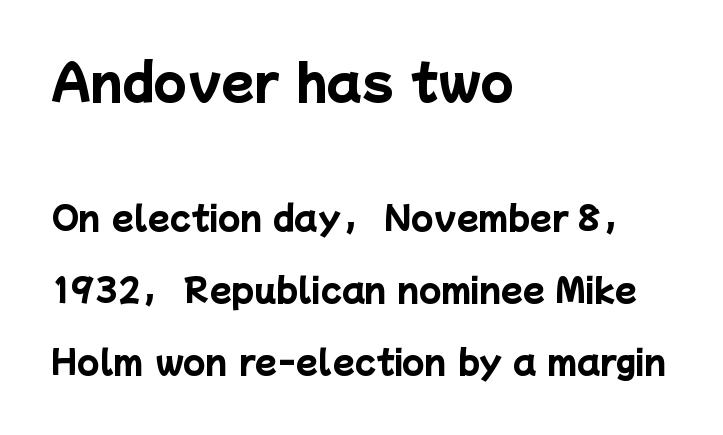
{"serif": "no", "bold": "yes", "weight": "heavy", "width": "normal", "stroke_contrast": "low", "x_height": "medium", "monospaced": "no", "underline": "no", "align": "left", "line_spacing": "loose", "line_spacing_ratio": 2.25, "letter_spacing": "normal", "letter_spacing_em": 0.0, "larger_block": "first", "size_ratio": 1.5, "glyph_px": 48}
